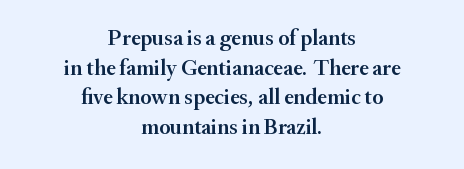
Notice how descenders clear the ascenders below comfortably — that's standard leading. Bare-footed words on every line. The rendering keeps characters at their native spacing. Centered paragraph, ragged on both sides.
